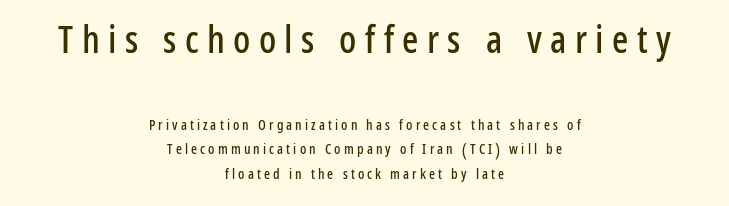
Q: Is the text italic (slanted)? A: No, it is upright.
Q: Is the typeface a serif or a sans-serif typeface? A: Sans-serif.
Q: Is the text underlined? A: No.
Q: How is the paragraph aligned? A: Centered.
Q: Is the spacing between letters normal or unusually wide? A: Unusually wide.
Q: Which block of text is set in a larger size, the first (top) or the second (bottom)? A: The first (top) one.
Q: Width (condensed, normal, or wide)? A: Condensed.
Q: Stroke contrast? A: Low.
Q: x-height? A: Medium.
Q: Monospaced? A: No.
